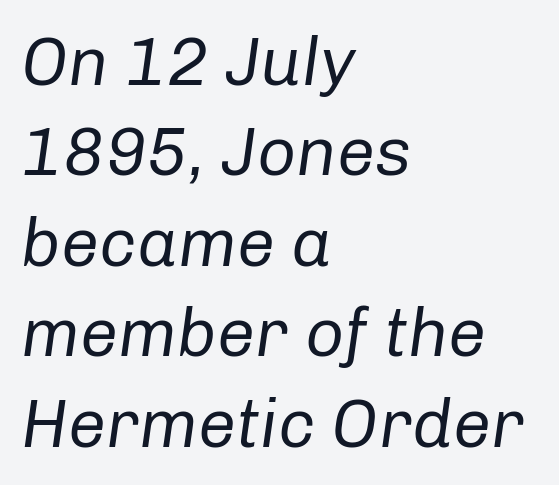
The image shows 68 px regular-weight type, italic (leaning right); set left-aligned, normal line spacing (1.33x), normal letter spacing, not underlined; low stroke contrast and a medium x-height.
